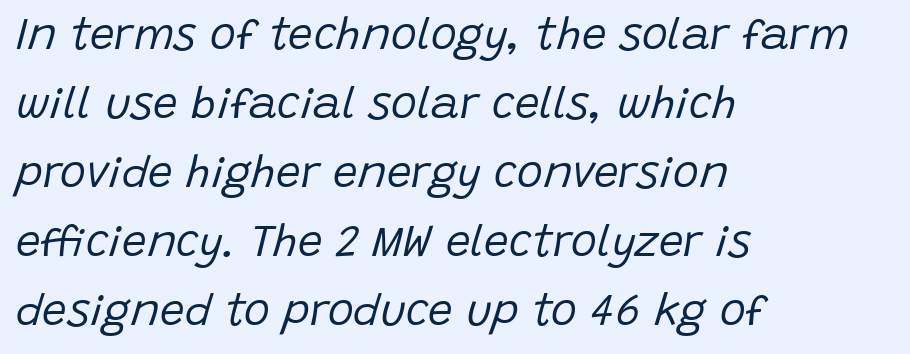
The image shows 44 px regular-weight type, italic (leaning right); set left-aligned, normal line spacing (1.57x), normal letter spacing, not underlined; low stroke contrast and a large x-height.
